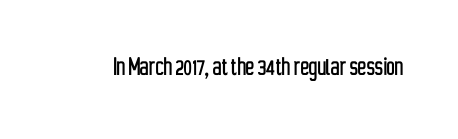
{"serif": "no", "italic": "no", "width": "condensed", "stroke_contrast": "low", "x_height": "medium", "monospaced": "no", "underline": "no", "letter_spacing": "normal", "letter_spacing_em": 0.0, "glyph_px": 29}
